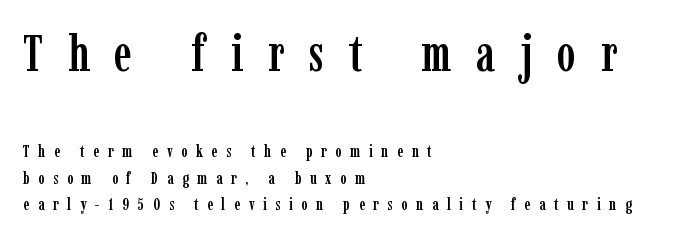
The image shows 50 px condensed serif type, upright; set left-aligned, normal line spacing (1.55x), unusually wide letter spacing (+0.5 em), not underlined; the first (top) block is 2.94x larger; low stroke contrast and a medium x-height.
